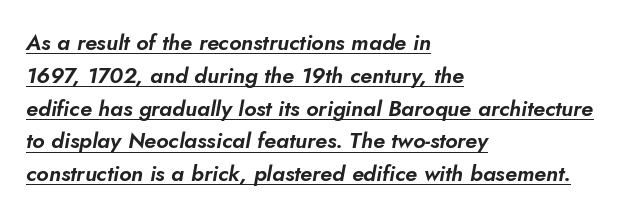
Q: Is the text italic (slanted)? A: Yes, it leans right by about 10 degrees.
Q: Is the text underlined? A: Yes.
Q: How is the paragraph aligned? A: Left-aligned.
Q: Is the spacing between letters normal or unusually wide? A: Normal.
Q: Is the spacing between lines tight, normal or loose? A: Normal.
